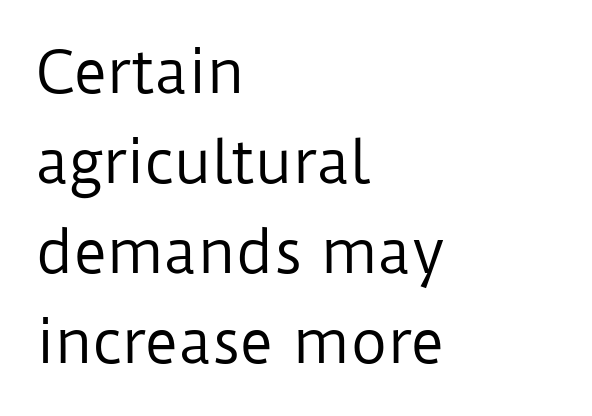
Is the block centered? No — it sits flush against the left margin. The vertical gap from one line to the next is medium. Default kerning and tracking; the words read as compact shapes. Proportional: the letters do not fall into vertical columns. This is roman type, the default non-slanted kind.
